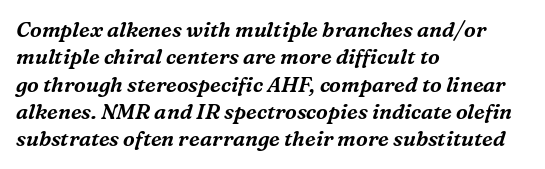
Does extra space separate the letters? No, they use regular spacing. Vertically, the passage feels balanced, rows spaced as you'd expect. Does the copy run flush right? No — it runs flush left. Words float on clear page, feet unadorned.
